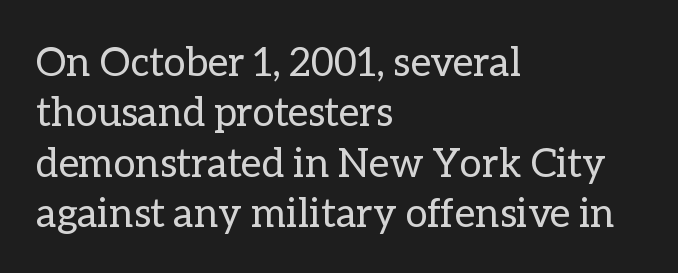
Q: Is the text bold? A: No.
Q: Is the text italic (slanted)? A: No, it is upright.
Q: Is the text underlined? A: No.
Q: How is the paragraph aligned? A: Left-aligned.
Q: Is the spacing between letters normal or unusually wide? A: Normal.
Q: Is the spacing between lines tight, normal or loose? A: Normal.
Q: Width (condensed, normal, or wide)? A: Normal.
Q: Stroke contrast? A: Low.
Q: x-height? A: Medium.
Q: Monospaced? A: No.
